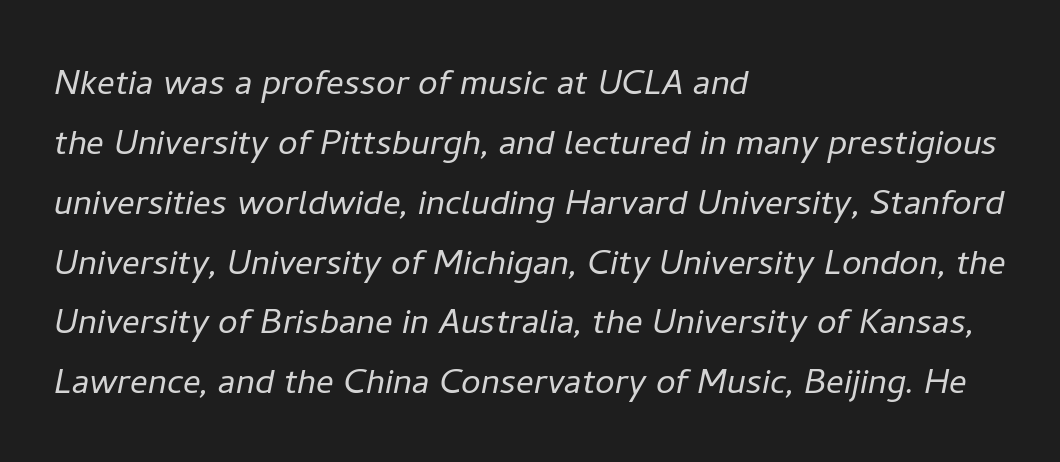
Has an underline been added? It has not. Line spacing here is normal. Here the designer chose a conventional face with non-uniform glyph widths. The font sits on the lighter half of the weight spectrum, regular included. The lettering tilts uniformly, giving the passage an italic look. There is no visible air inserted between adjacent glyphs.
